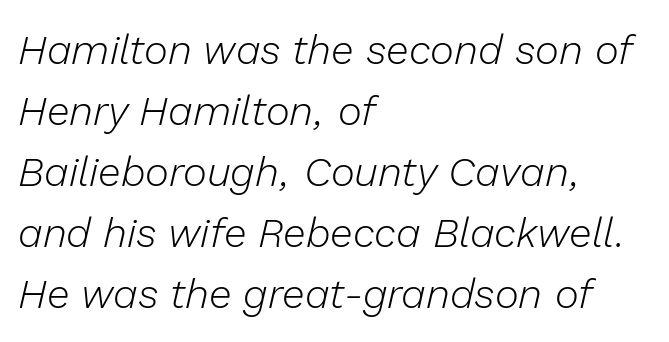
The image shows 41 px light type, italic (leaning right); set left-aligned, normal line spacing (1.49x), normal letter spacing, not underlined; low stroke contrast and a medium x-height.
